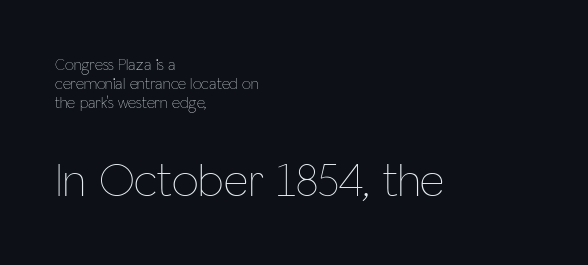
The rendering anchors every line to the left-hand side. The face used here is proportionally spaced, like ordinary book or web type. A student would notice the bottom passage is typeset larger than what precedes it. These glyphs show unthickened strokes, regular width or finer. In terms of letterspacing, this is plain default setting. Upright lettering throughout.
